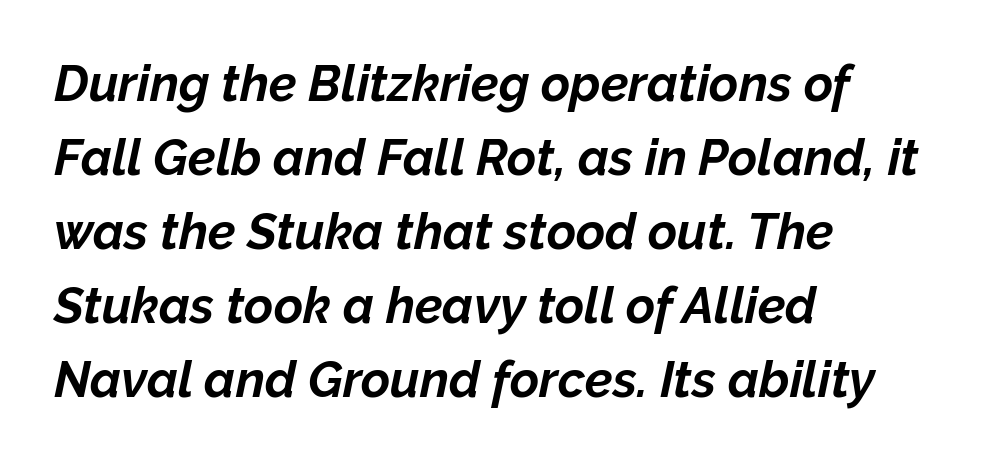
Q: Is the text bold? A: Yes.
Q: Is the text italic (slanted)? A: Yes, it leans right by about 12 degrees.
Q: Is the text underlined? A: No.
Q: How is the paragraph aligned? A: Left-aligned.
Q: Is the spacing between letters normal or unusually wide? A: Normal.
Q: Is the spacing between lines tight, normal or loose? A: Normal.
Q: Width (condensed, normal, or wide)? A: Normal.
Q: Stroke contrast? A: Low.
Q: x-height? A: Medium.
Q: Monospaced? A: No.
